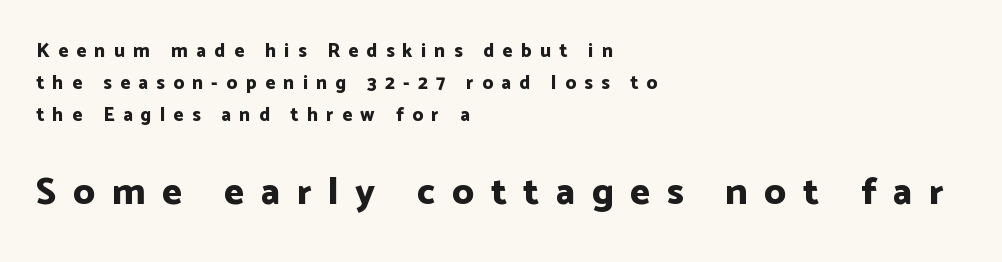
Bigger letters appear in the bottom chunk; the top chunk is reduced. Thick stems and heavy bowls — unmistakably bold. Loose tracking; the words dissolve into strings of separated letters. Type style note: lacks serifs.
